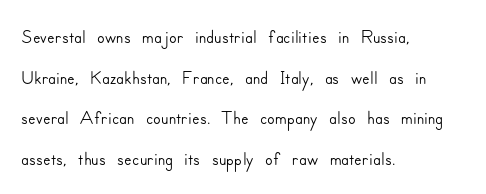
The image shows 28 px sans-serif type, upright; set left-aligned, normal line spacing (1.45x), normal letter spacing, not underlined; low stroke contrast and a small x-height.
